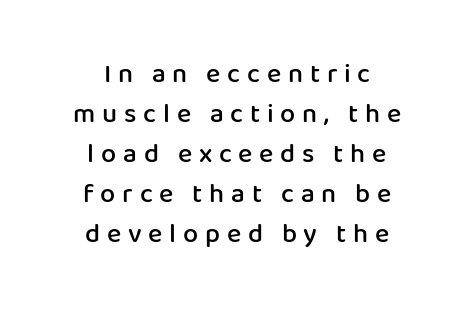
{"italic": "no", "bold": "semi", "underline": "no", "align": "center", "line_spacing": "normal", "line_spacing_ratio": 1.48, "letter_spacing": "wide", "letter_spacing_em": 0.25, "glyph_px": 27}
